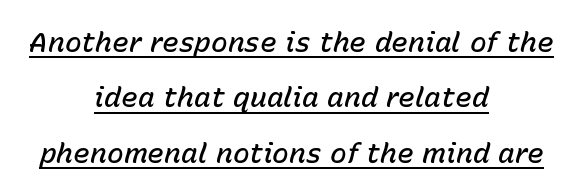
{"italic": "yes", "lean": "right", "slant_degrees": 15, "bold": "semi", "weight": "semibold", "width": "normal", "stroke_contrast": "low", "x_height": "medium", "monospaced": "no", "underline": "yes", "align": "center", "line_spacing": "loose", "line_spacing_ratio": 1.98, "letter_spacing": "normal", "letter_spacing_em": 0.0, "glyph_px": 28}
